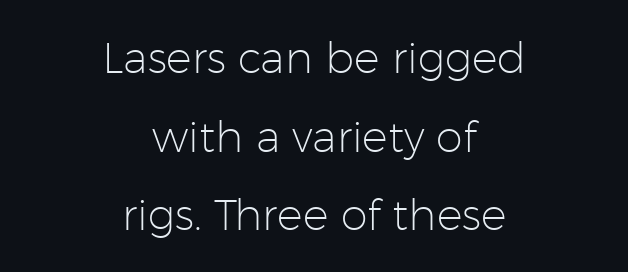
The image shows 43 px light sans-serif type, upright; set centered, line spacing 1.83x, normal letter spacing, not underlined; low stroke contrast and a medium x-height.
